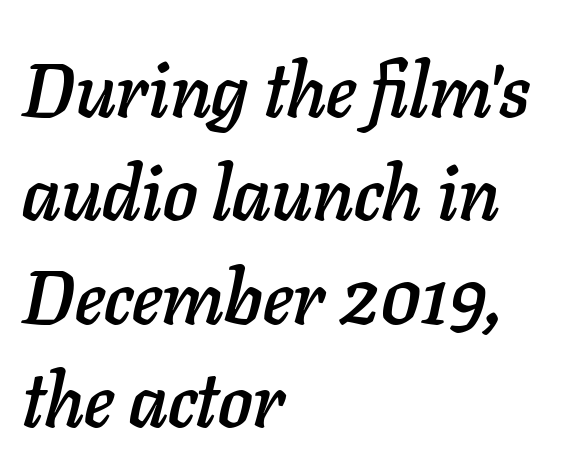
The image shows 76 px text type, italic (leaning right); set left-aligned, normal line spacing (1.36x), normal letter spacing, not underlined; low stroke contrast and a medium x-height.
